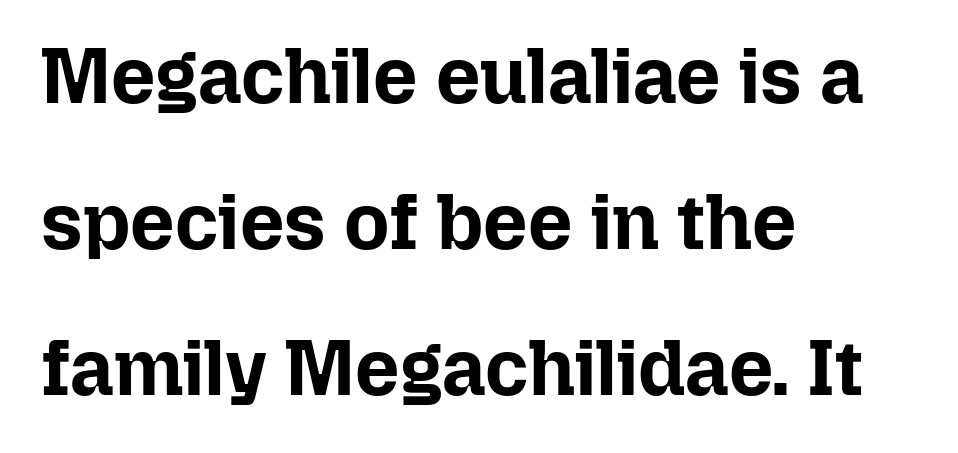
{"italic": "no", "bold": "yes", "weight": "bold", "width": "normal", "stroke_contrast": "low", "x_height": "medium", "monospaced": "no", "underline": "no", "align": "left", "line_spacing_ratio": 1.87, "letter_spacing": "normal", "letter_spacing_em": 0.0, "glyph_px": 78}
